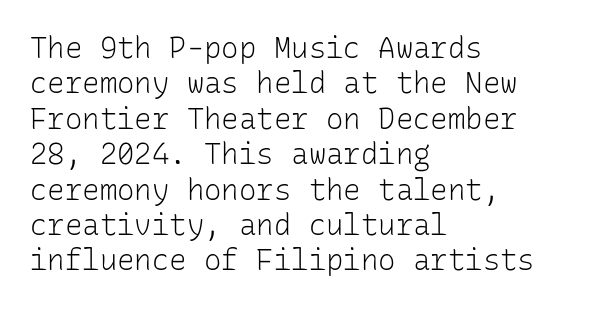
The image shows 29 px light sans-serif type, upright, monospaced; set left-aligned, line spacing 1.22x, normal letter spacing, not underlined; low stroke contrast and a medium x-height.
